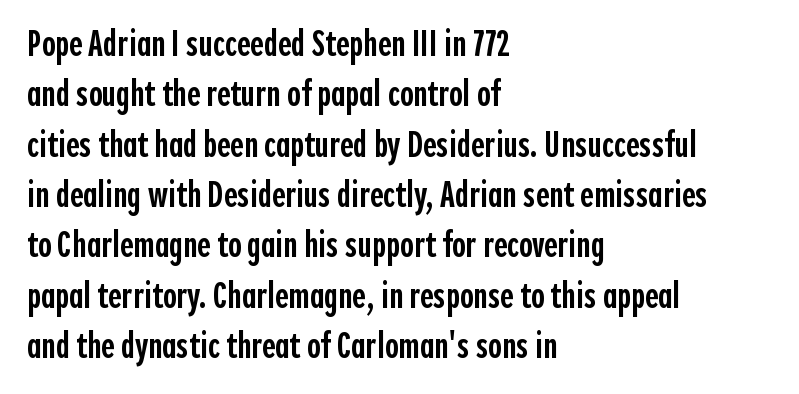
{"serif": "no", "italic": "no", "bold": "semi", "weight": "semibold", "width": "condensed", "x_height": "medium", "monospaced": "no", "underline": "no", "align": "left", "line_spacing": "normal", "line_spacing_ratio": 1.36, "letter_spacing": "normal", "letter_spacing_em": 0.0, "glyph_px": 37}
